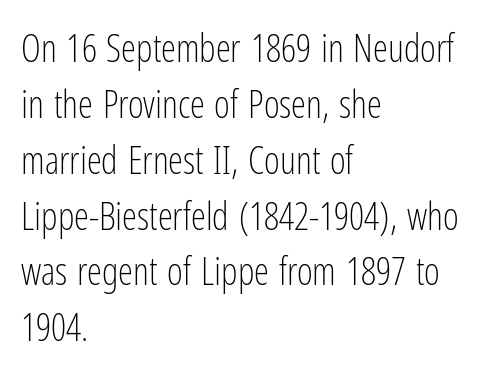
Horizontally, the lines are justified to the leading edge only. Varying glyph widths throughout — classic text-font behaviour. Regular leading. Grotesque or geometric, the face here clearly has no serifs. The gap between lines stays unmarked.
